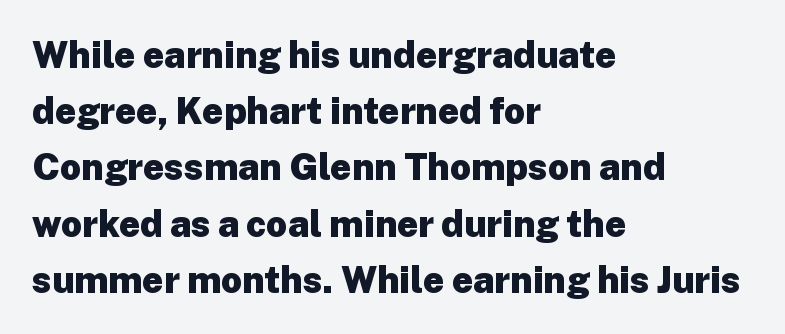
Tall strokes in this sample are plumb rather than angled. Is the block centered? No — it sits flush against the left margin. Note the varied advance widths — an 'i' is clearly narrower than an 'm'. Is this a sans? Yes — the strokes have no serifs. Vertically, the passage feels balanced, rows spaced as you'd expect.
